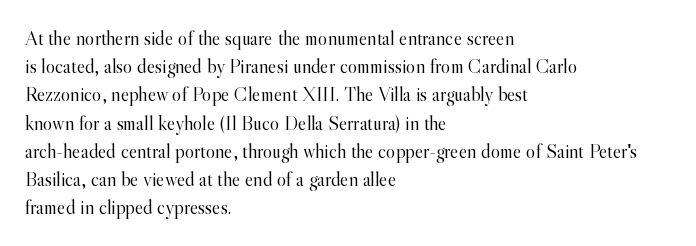
The image shows 20 px text type, upright; set left-aligned, normal line spacing (1.41x), normal letter spacing, not underlined.
